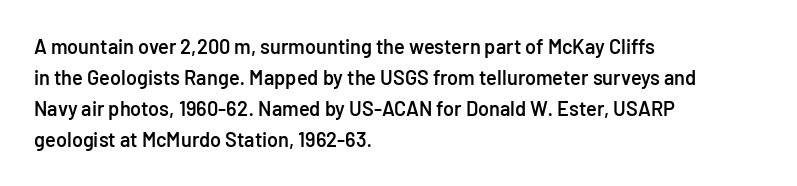
The typography opts for an upright posture over an oblique one. Line beginnings align vertically; line endings do not. Compared with typical body copy, the letter spacing here is the same. Does the leading feel generous? No, just average. Summary of weight: moderately heavy, a semibold.
